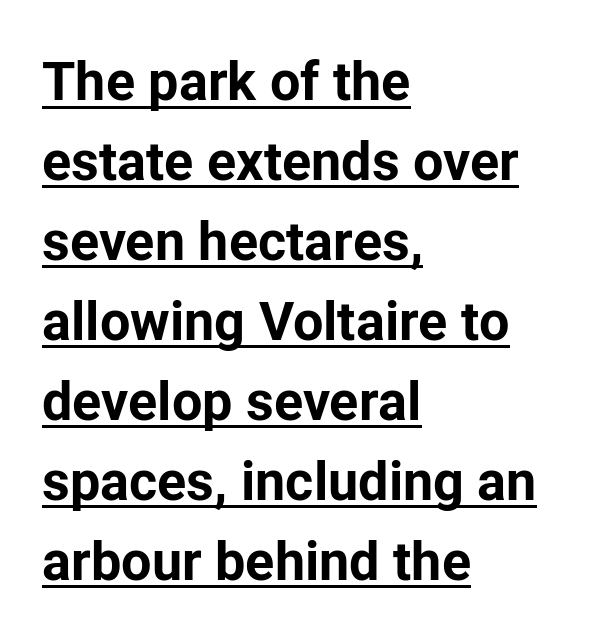
{"serif": "no", "italic": "no", "bold": "yes", "weight": "bold", "width": "normal", "stroke_contrast": "low", "x_height": "medium", "monospaced": "no", "underline": "yes", "align": "left", "line_spacing": "normal", "line_spacing_ratio": 1.48, "letter_spacing": "normal", "letter_spacing_em": 0.0, "glyph_px": 54}
